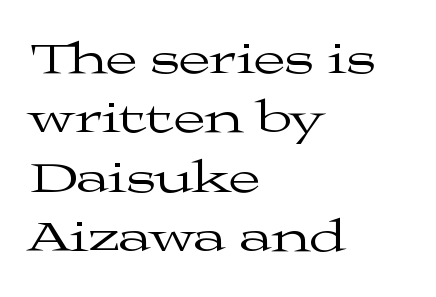
{"serif": "yes", "italic": "no", "bold": "no", "weight": "regular", "width": "wide", "stroke_contrast": "medium", "x_height": "medium", "monospaced": "no", "underline": "no", "align": "left", "line_spacing": "normal", "line_spacing_ratio": 1.29, "letter_spacing": "normal", "letter_spacing_em": 0.0, "glyph_px": 46}
